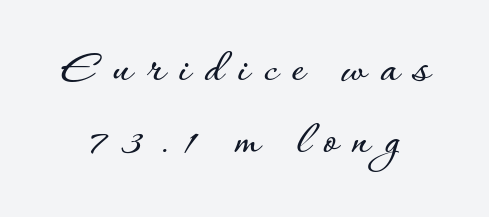
Q: Is the text italic (slanted)? A: Yes.
Q: Is the text underlined? A: No.
Q: Is the spacing between letters normal or unusually wide? A: Unusually wide.
Q: Is the spacing between lines tight, normal or loose? A: Normal.
Q: Width (condensed, normal, or wide)? A: Normal.
Q: Stroke contrast? A: Low.
Q: x-height? A: Small.
Q: Monospaced? A: No.
